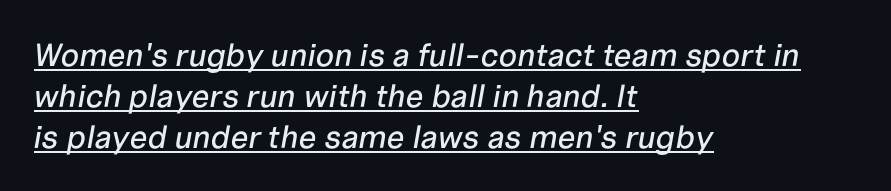
The image shows 32 px text type, italic (leaning right); set left-aligned, normal line spacing (1.28x), normal letter spacing, underlined; low stroke contrast and a medium x-height.
